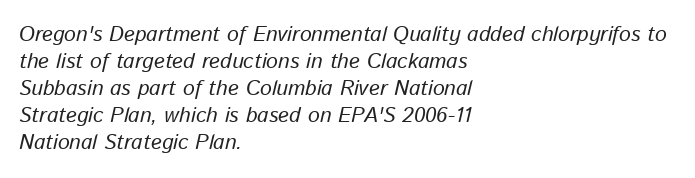
Q: Is the text bold? A: No.
Q: Is the text italic (slanted)? A: Yes, it leans right by about 13 degrees.
Q: Is the text underlined? A: No.
Q: How is the paragraph aligned? A: Left-aligned.
Q: Is the spacing between letters normal or unusually wide? A: Normal.
Q: Is the spacing between lines tight, normal or loose? A: Normal.
